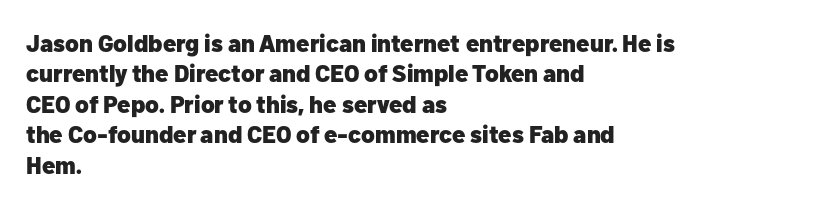
The image shows 24 px bold type, upright; set left-aligned, normal line spacing (1.27x), normal letter spacing, not underlined.
